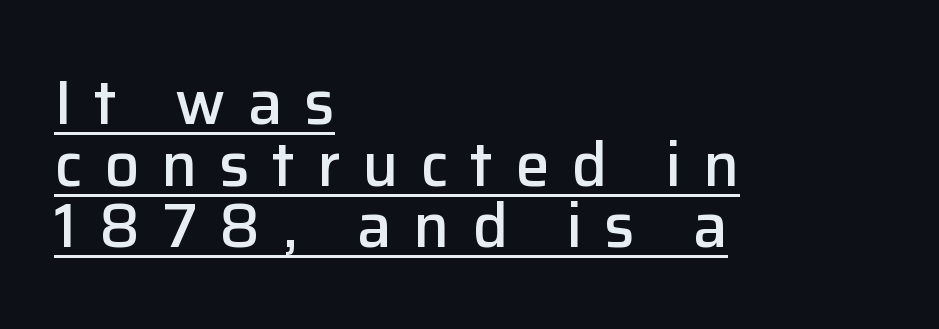
Q: Is the text bold? A: Semi-bold.
Q: Is the text italic (slanted)? A: No, it is upright.
Q: Is the typeface a serif or a sans-serif typeface? A: Sans-serif.
Q: Is the text underlined? A: Yes.
Q: How is the paragraph aligned? A: Left-aligned.
Q: Is the spacing between letters normal or unusually wide? A: Unusually wide.
Q: Is the spacing between lines tight, normal or loose? A: Tight.
Q: Width (condensed, normal, or wide)? A: Normal.
Q: Stroke contrast? A: Low.
Q: x-height? A: Medium.
Q: Monospaced? A: No.
